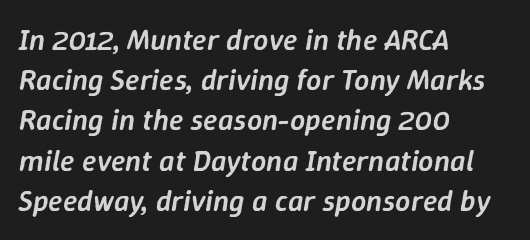
This rendering leaves character spacing at its baseline value. If you measured baseline to baseline, you'd find a middling distance. The face used here is proportionally spaced, like ordinary book or web type. Tall strokes in this sample are angled rather than plumb. Quick note: underline off. Every row of glyphs begins at an identical x-position on the left.
